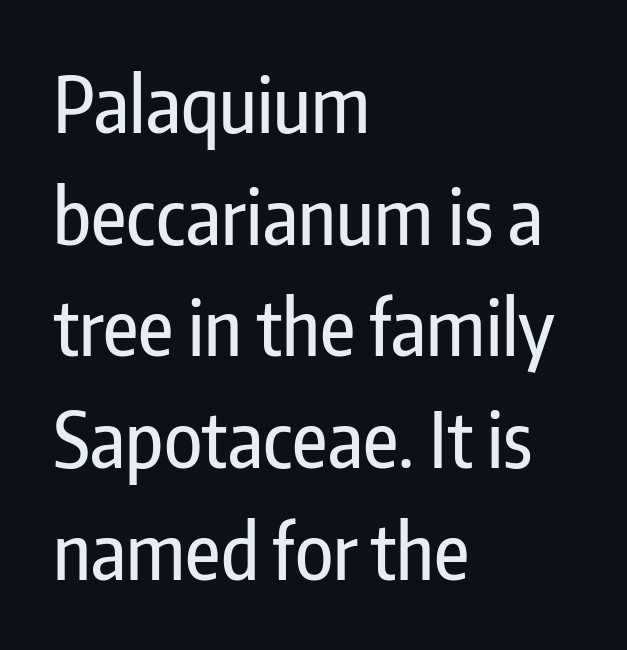
Q: Is the text italic (slanted)? A: No, it is upright.
Q: Is the typeface a serif or a sans-serif typeface? A: Sans-serif.
Q: Is the text underlined? A: No.
Q: How is the paragraph aligned? A: Left-aligned.
Q: Is the spacing between letters normal or unusually wide? A: Normal.
Q: Is the spacing between lines tight, normal or loose? A: Normal.
Q: Width (condensed, normal, or wide)? A: Condensed.
Q: Stroke contrast? A: Low.
Q: x-height? A: Medium.
Q: Monospaced? A: No.
